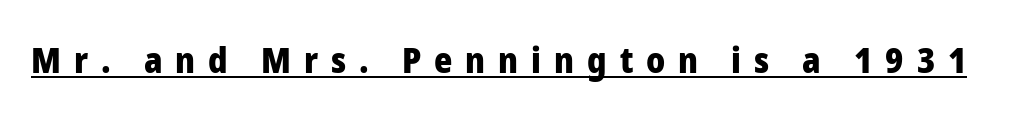
{"serif": "no", "italic": "no", "bold": "yes", "weight": "heavy", "width": "normal", "stroke_contrast": "low", "x_height": "medium", "monospaced": "no", "underline": "yes", "letter_spacing": "wide", "letter_spacing_em": 0.37, "glyph_px": 35}
